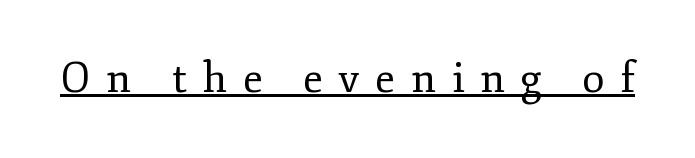
Like a heading marked for emphasis, these lines bear an underscore. A typesetter would call this proportional, since set widths differ per character. This rendering employs a face with finishing strokes, i.e., a serif. This sample uses an upright cut, with every glyph sitting square on the baseline. Here the glyphs are tracked loosely, breaking word shapes into spaced letters.
